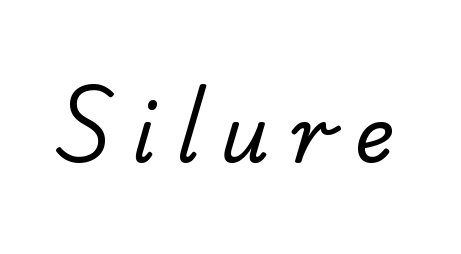
Proportional: the letters do not fall into vertical columns. Characters follow at a spacing far wider than the type designer built in. Weight class: somewhere from thin through regular.
